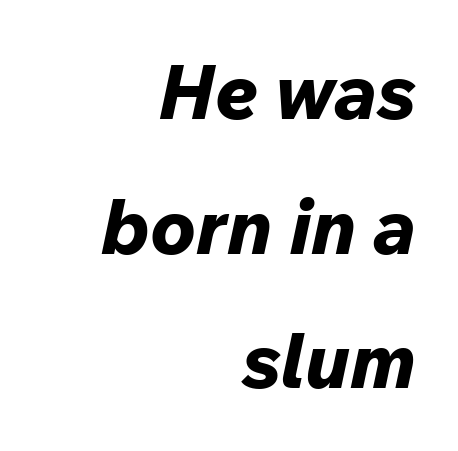
Q: Is the text bold? A: Yes.
Q: Is the text italic (slanted)? A: Yes, it leans right by about 12 degrees.
Q: Is the text underlined? A: No.
Q: How is the paragraph aligned? A: Right-aligned.
Q: Is the spacing between letters normal or unusually wide? A: Normal.
Q: Width (condensed, normal, or wide)? A: Normal.
Q: Stroke contrast? A: Low.
Q: x-height? A: Medium.
Q: Monospaced? A: No.
